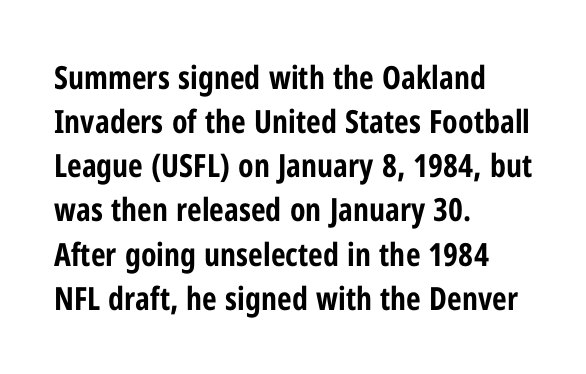
Q: Is the text bold? A: Yes.
Q: Is the text italic (slanted)? A: No, it is upright.
Q: Is the typeface a serif or a sans-serif typeface? A: Sans-serif.
Q: Is the text underlined? A: No.
Q: How is the paragraph aligned? A: Left-aligned.
Q: Is the spacing between letters normal or unusually wide? A: Normal.
Q: Is the spacing between lines tight, normal or loose? A: Normal.
Q: Width (condensed, normal, or wide)? A: Condensed.
Q: Stroke contrast? A: Low.
Q: x-height? A: Medium.
Q: Monospaced? A: No.
